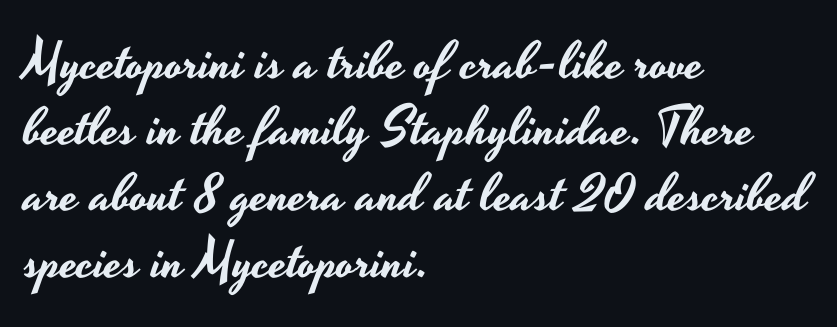
The image shows 53 px wide sans-serif type; set left-aligned, normal line spacing (1.25x), normal letter spacing, not underlined; low stroke contrast and a small x-height.
